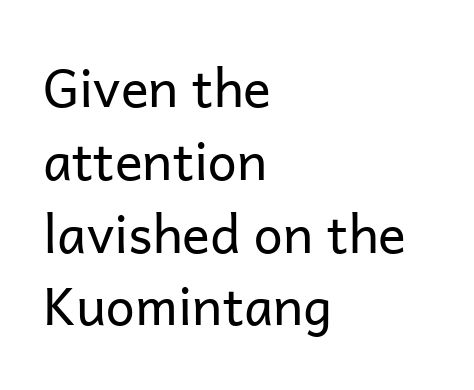
{"serif": "no", "italic": "no", "bold": "no", "weight": "regular", "width": "normal", "stroke_contrast": "low", "x_height": "medium", "monospaced": "no", "underline": "no", "align": "left", "line_spacing": "normal", "line_spacing_ratio": 1.4, "letter_spacing": "normal", "letter_spacing_em": 0.0, "glyph_px": 52}
